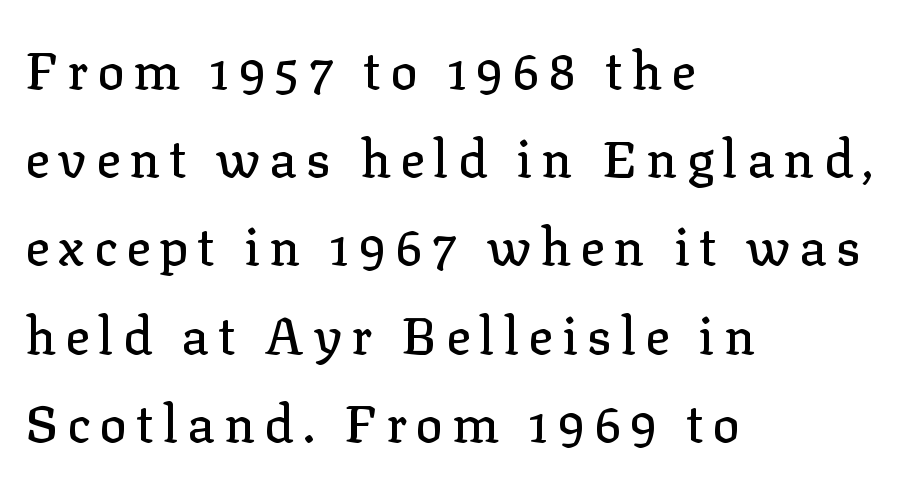
{"serif": "yes", "italic": "no", "width": "normal", "stroke_contrast": "low", "x_height": "medium", "monospaced": "no", "underline": "no", "align": "left", "line_spacing_ratio": 1.73, "glyph_px": 51}
